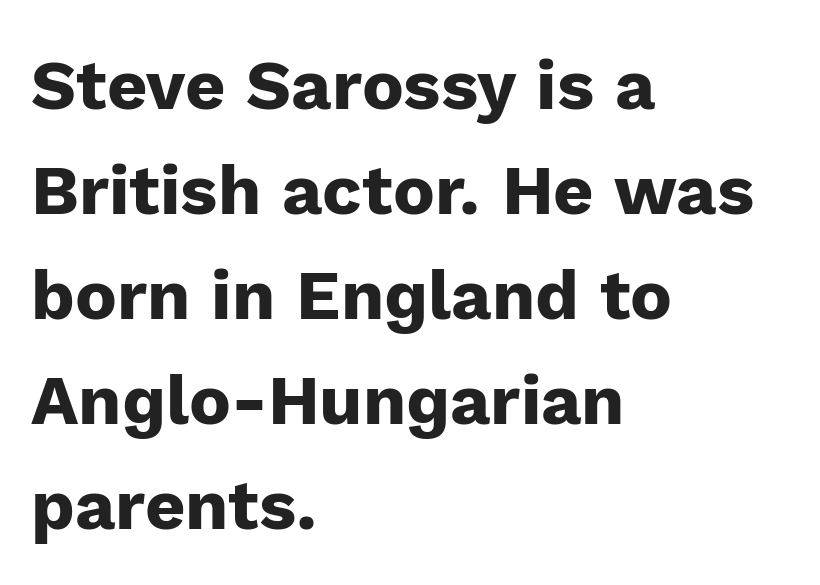
The image shows 70 px heavy sans-serif type, upright; set left-aligned, normal line spacing (1.5x), normal letter spacing, not underlined; low stroke contrast and a medium x-height.
